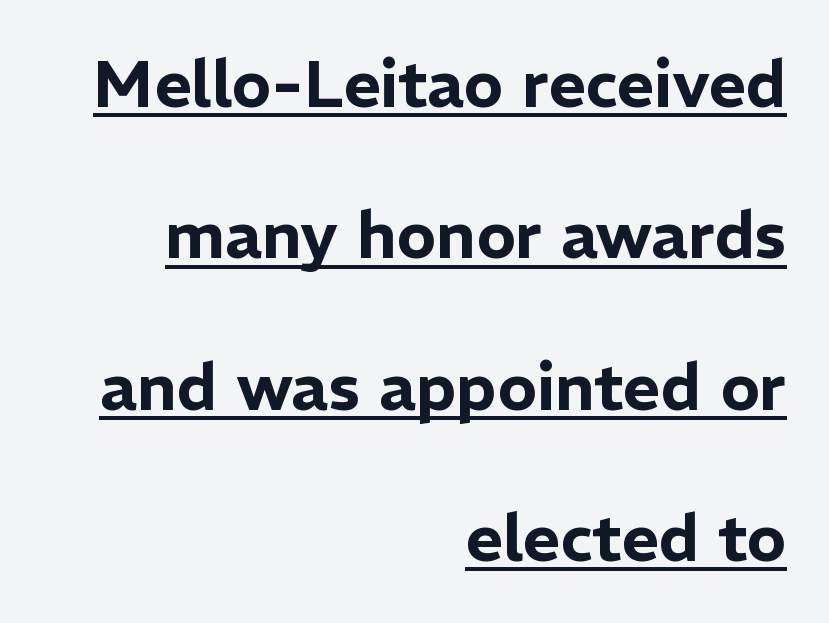
{"serif": "no", "italic": "no", "width": "normal", "stroke_contrast": "low", "x_height": "medium", "monospaced": "no", "underline": "yes", "align": "right", "line_spacing": "loose", "line_spacing_ratio": 2.33, "letter_spacing": "normal", "letter_spacing_em": 0.0, "glyph_px": 65}
